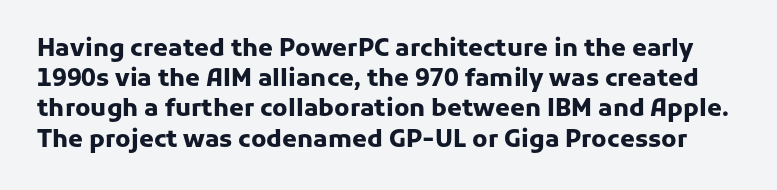
The baseline area is clear. The characters look thick and weighty, a clear bold. Inter-character spacing is left at the font's built-in metrics. A roman cut, with each character standing at attention. Vertically, the passage feels balanced, rows spaced as you'd expect.
